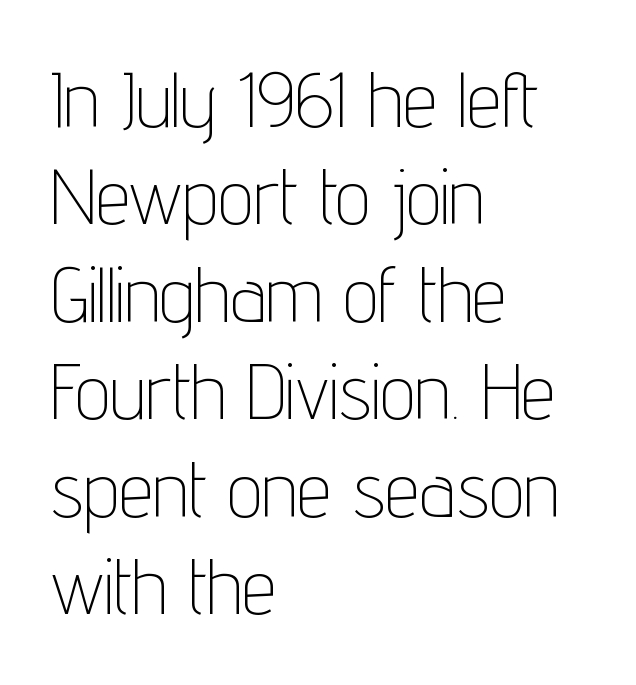
{"serif": "no", "italic": "no", "bold": "no", "weight": "thin", "width": "condensed", "stroke_contrast": "low", "x_height": "medium", "monospaced": "no", "underline": "no", "align": "left", "line_spacing": "normal", "line_spacing_ratio": 1.25, "letter_spacing": "normal", "letter_spacing_em": 0.0, "glyph_px": 78}
